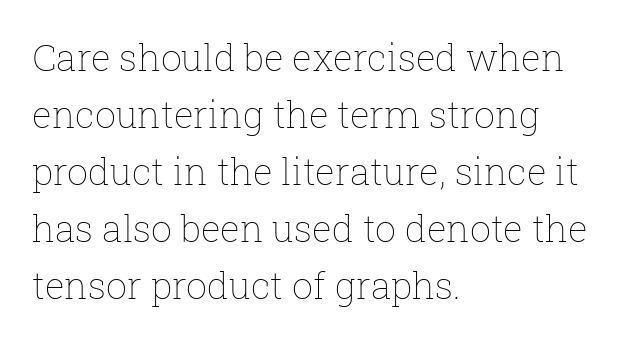
Q: Is the text bold? A: No.
Q: Is the text italic (slanted)? A: No, it is upright.
Q: Is the text underlined? A: No.
Q: How is the paragraph aligned? A: Left-aligned.
Q: Is the spacing between letters normal or unusually wide? A: Normal.
Q: Is the spacing between lines tight, normal or loose? A: Normal.
Q: Width (condensed, normal, or wide)? A: Normal.
Q: Stroke contrast? A: Low.
Q: x-height? A: Medium.
Q: Monospaced? A: No.
